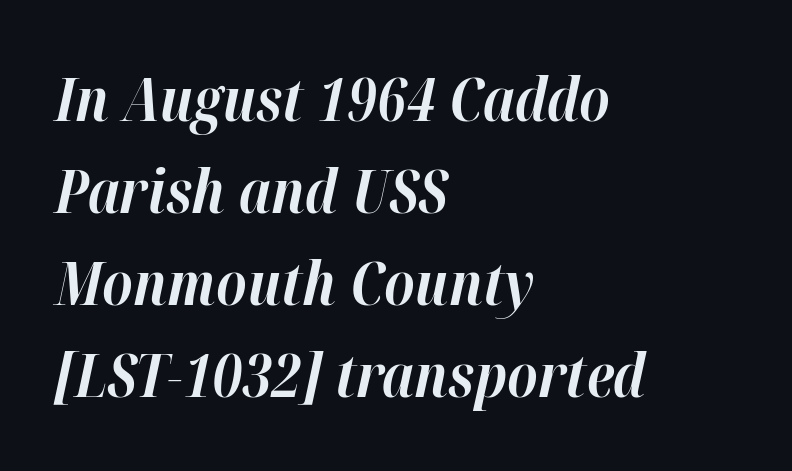
The image shows 61 px bold type, italic (leaning right); set left-aligned, normal line spacing (1.51x), normal letter spacing, not underlined; high stroke contrast and a medium x-height.
